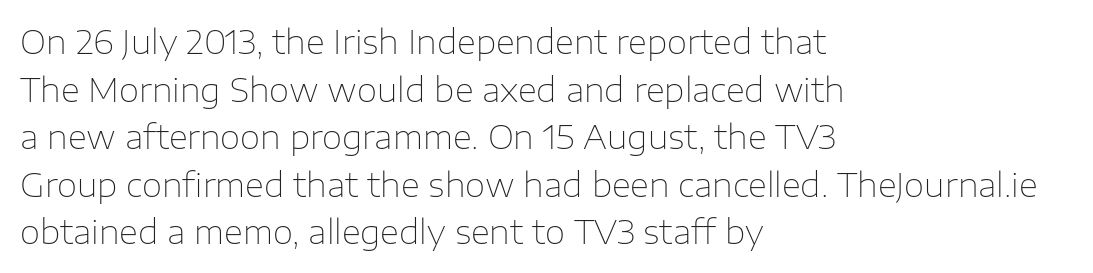
The image shows 33 px thin sans-serif type, upright; set left-aligned, normal line spacing (1.44x), normal letter spacing, not underlined; low stroke contrast and a medium x-height.
